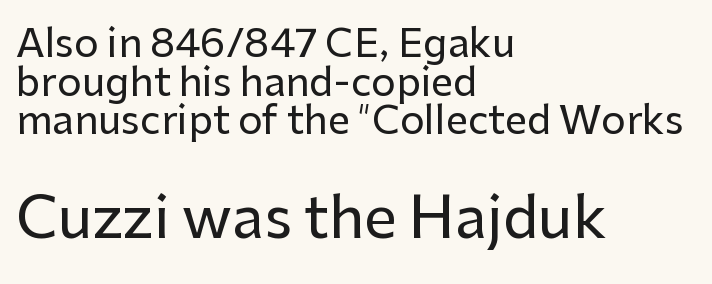
What kind of face is this? One without serifs — a sans. No italicization has been applied; the sample stays upright. Every row of glyphs begins at an identical x-position on the left. Each word holds together tightly as a unit, with standard inter-letter gaps.
